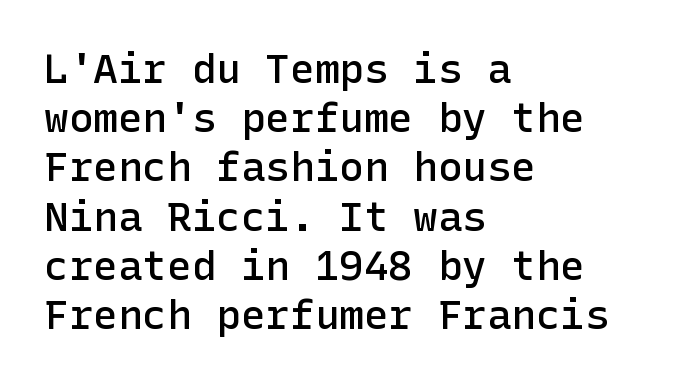
The image shows 41 px semibold sans-serif type, upright; set left-aligned, line spacing 1.2x, normal letter spacing, not underlined; low stroke contrast and a medium x-height.
